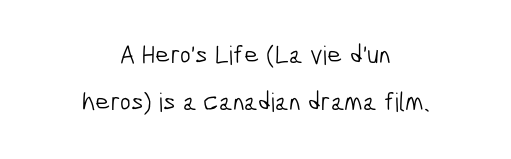
{"bold": "no", "underline": "no", "align": "center", "line_spacing_ratio": 1.82, "letter_spacing": "normal", "letter_spacing_em": 0.0, "glyph_px": 26}
